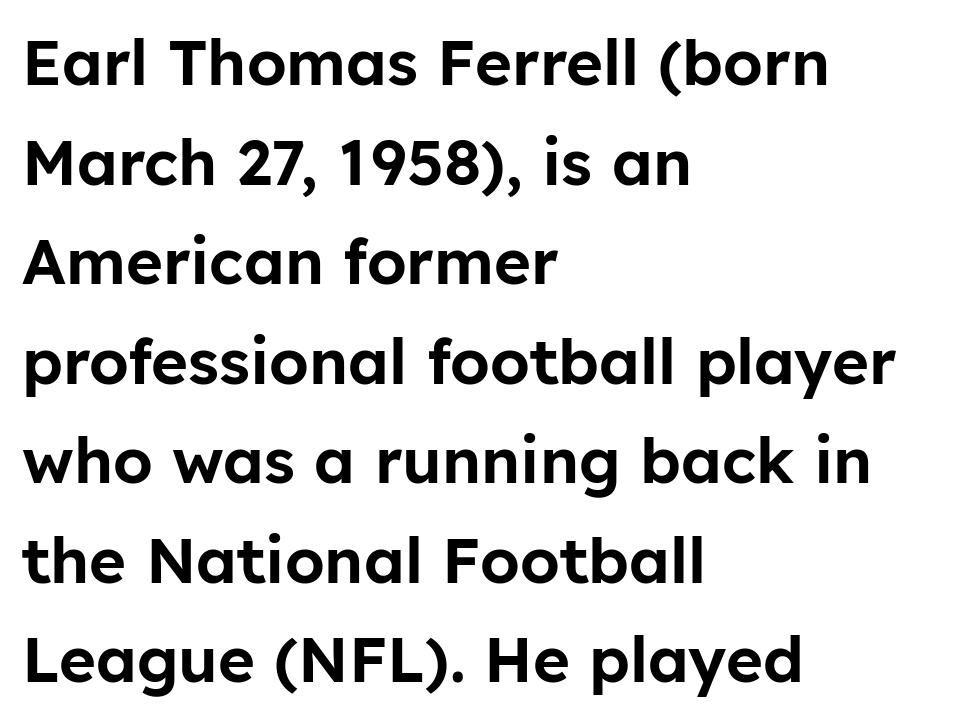
Typeset ragged right — the left edge is the straight one. One glance says typical: line gaps are just what's usual. Look at the bottom of the vertical strokes: they stop flat, with no serifs. These lines are rendered in a variable-pitch font.
